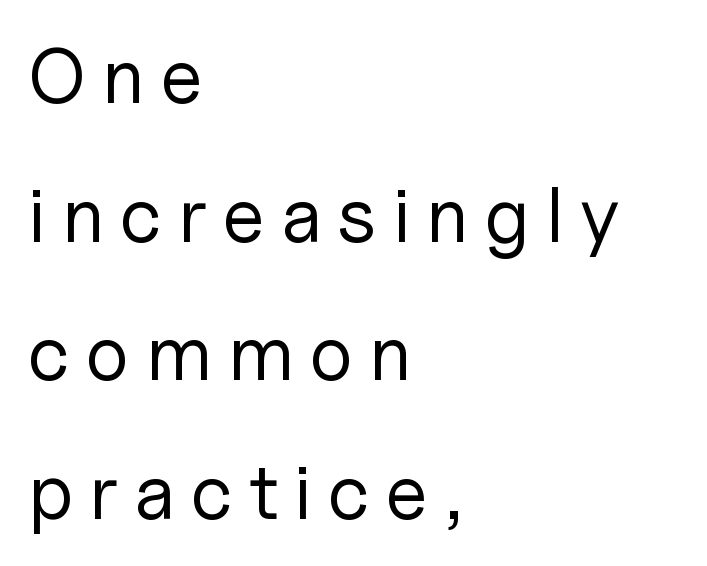
Q: Is the text bold? A: No.
Q: Is the text italic (slanted)? A: No, it is upright.
Q: Is the typeface a serif or a sans-serif typeface? A: Sans-serif.
Q: Is the text underlined? A: No.
Q: How is the paragraph aligned? A: Left-aligned.
Q: Is the spacing between letters normal or unusually wide? A: Unusually wide.
Q: Width (condensed, normal, or wide)? A: Normal.
Q: Stroke contrast? A: Low.
Q: x-height? A: Medium.
Q: Monospaced? A: No.
